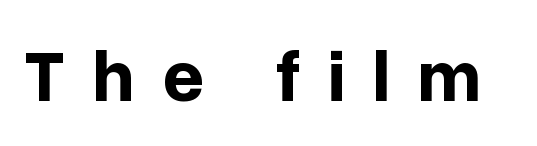
Q: Is the text bold? A: Yes.
Q: Is the text italic (slanted)? A: No, it is upright.
Q: Is the typeface a serif or a sans-serif typeface? A: Sans-serif.
Q: Is the text underlined? A: No.
Q: Is the spacing between letters normal or unusually wide? A: Unusually wide.
Q: Width (condensed, normal, or wide)? A: Normal.
Q: Stroke contrast? A: Low.
Q: x-height? A: Medium.
Q: Monospaced? A: No.
